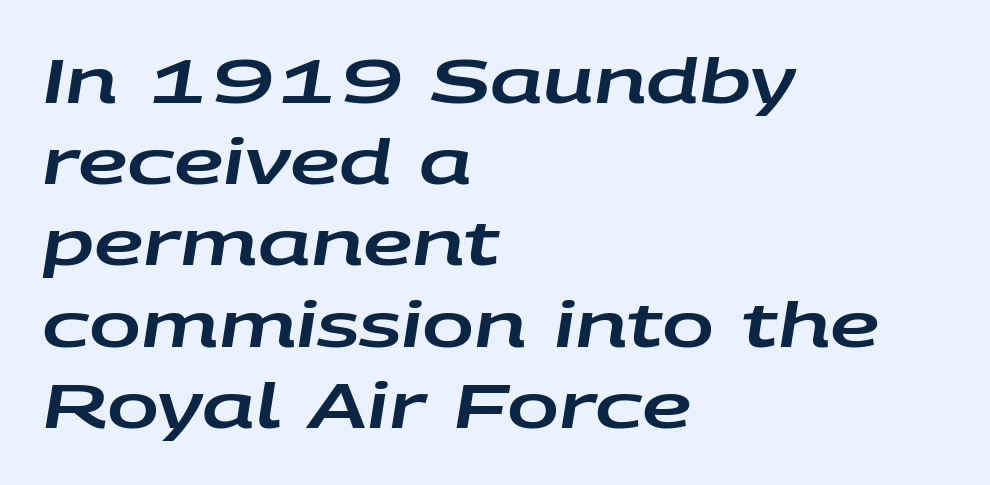
Q: Is the text italic (slanted)? A: Yes, it leans right by about 9 degrees.
Q: Is the text underlined? A: No.
Q: How is the paragraph aligned? A: Left-aligned.
Q: Is the spacing between letters normal or unusually wide? A: Normal.
Q: Is the spacing between lines tight, normal or loose? A: Normal.
Q: Width (condensed, normal, or wide)? A: Wide.
Q: Stroke contrast? A: Low.
Q: x-height? A: Large.
Q: Monospaced? A: No.
